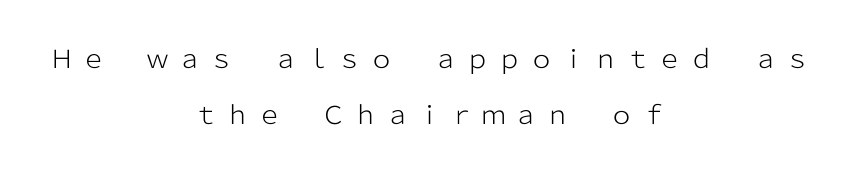
The image shows 25 px text type, upright; set centered, loose line spacing (2.23x), unusually wide letter spacing (+0.28 em), not underlined.
